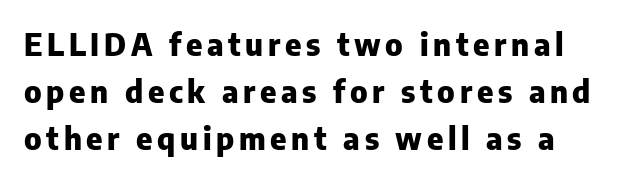
Plenty of ink on the page — the face is bold. The baseline area is clear. A typesetter would mark this as roman, not italic. Serifs: no, the terminals of the letterforms are clean.
